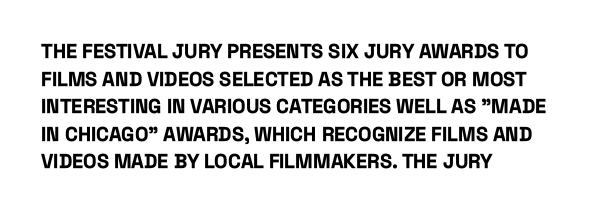
Is the letter spacing exaggerated? No — it looks like the ordinary default. Does the weight exceed regular? Yes, all the way to bold. Layout note: lines flush left. Notice how the stems are strictly vertical — no italics here.
